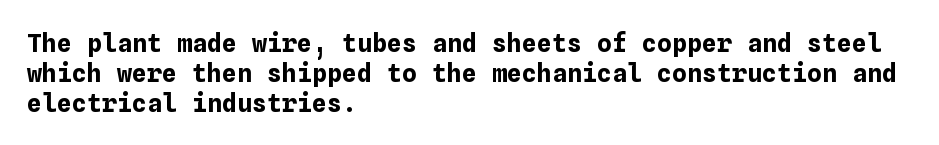
The image shows 25 px bold type, upright; set left-aligned, line spacing 1.2x, normal letter spacing, not underlined.
